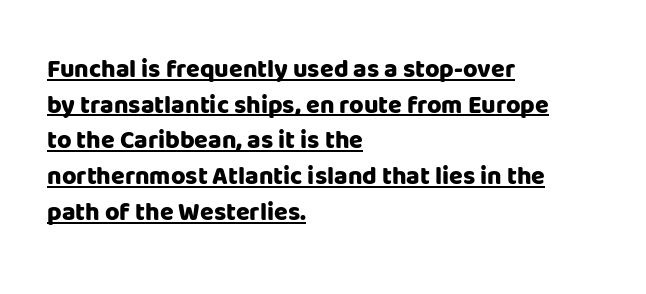
Q: Is the text bold? A: Yes.
Q: Is the text italic (slanted)? A: No, it is upright.
Q: Is the text underlined? A: Yes.
Q: How is the paragraph aligned? A: Left-aligned.
Q: Is the spacing between letters normal or unusually wide? A: Normal.
Q: Is the spacing between lines tight, normal or loose? A: Normal.
